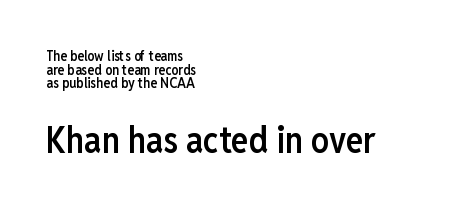
{"serif": "no", "italic": "no", "bold": "semi", "weight": "semibold", "width": "condensed", "stroke_contrast": "low", "x_height": "medium", "monospaced": "no", "underline": "no", "align": "left", "line_spacing": "tight", "line_spacing_ratio": 0.98, "letter_spacing": "normal", "letter_spacing_em": 0.0, "larger_block": "second", "size_ratio": 2.57, "glyph_px": 36}
